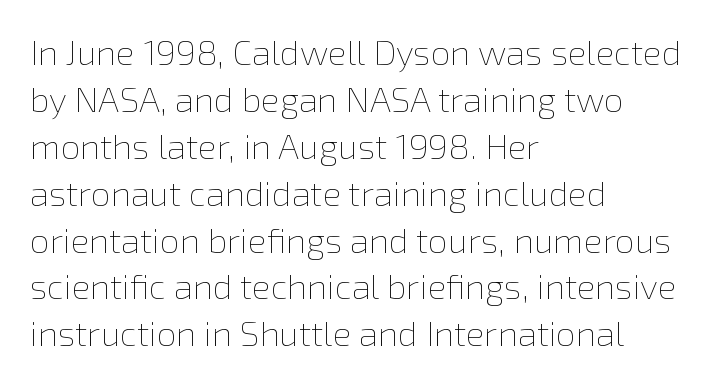
Q: Is the text bold? A: No.
Q: Is the text italic (slanted)? A: No, it is upright.
Q: Is the text underlined? A: No.
Q: How is the paragraph aligned? A: Left-aligned.
Q: Is the spacing between letters normal or unusually wide? A: Normal.
Q: Is the spacing between lines tight, normal or loose? A: Normal.
Q: Width (condensed, normal, or wide)? A: Normal.
Q: x-height? A: Medium.
Q: Monospaced? A: No.
